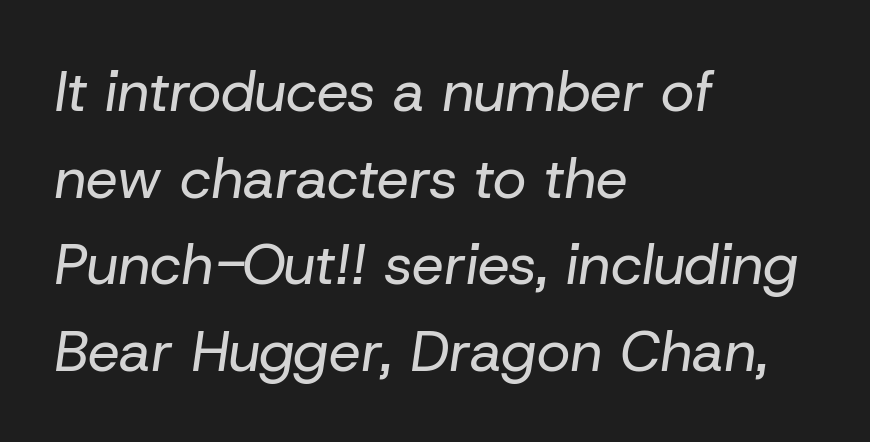
Q: Is the text bold? A: No.
Q: Is the text italic (slanted)? A: Yes, it leans right by about 8 degrees.
Q: Is the text underlined? A: No.
Q: How is the paragraph aligned? A: Left-aligned.
Q: Is the spacing between letters normal or unusually wide? A: Normal.
Q: Is the spacing between lines tight, normal or loose? A: Normal.
Q: Width (condensed, normal, or wide)? A: Normal.
Q: Stroke contrast? A: Low.
Q: x-height? A: Medium.
Q: Monospaced? A: No.
